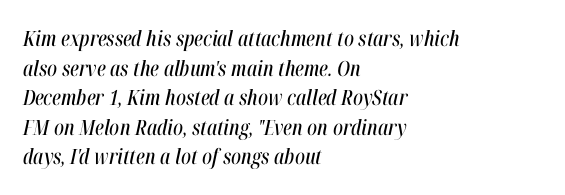
The image shows 21 px text type, italic (leaning right); set left-aligned, normal line spacing (1.41x), normal letter spacing, not underlined.
